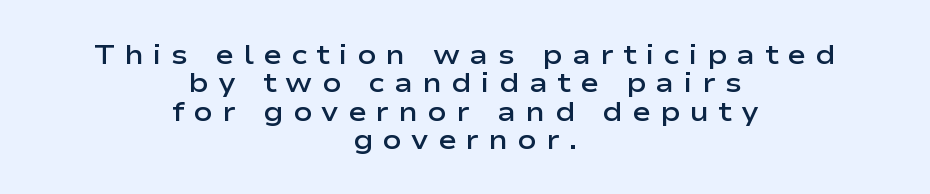
The image shows 28 px semibold, wide sans-serif type, upright; set centered, tight line spacing (1.01x), unusually wide letter spacing (+0.33 em), not underlined; low stroke contrast and a medium x-height.
